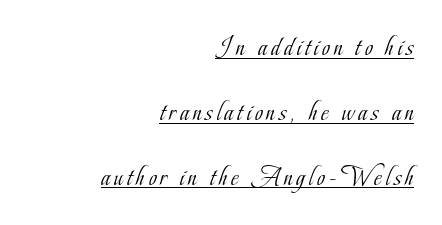
The image shows 27 px text type; set right-aligned, loose line spacing (2.4x), underlined.
